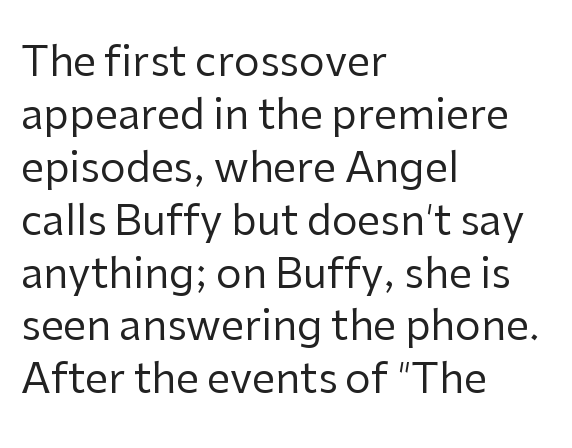
{"serif": "no", "italic": "no", "bold": "no", "weight": "regular", "width": "normal", "stroke_contrast": "low", "x_height": "medium", "monospaced": "no", "underline": "no", "align": "left", "line_spacing": "normal", "line_spacing_ratio": 1.29, "letter_spacing": "normal", "letter_spacing_em": 0.0, "glyph_px": 41}
